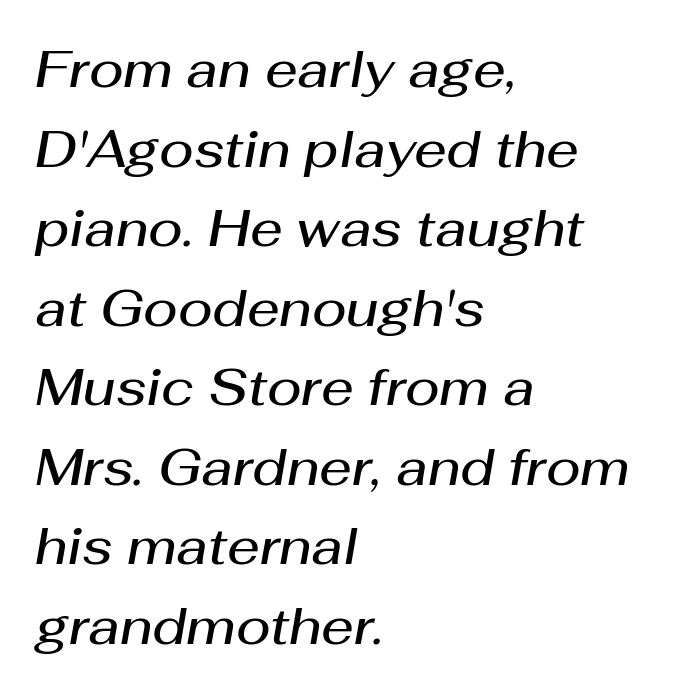
Tracking here is standard; glyphs follow each other at the usual distance. The area under the type is left untouched. Proportional: the letters do not fall into vertical columns. Reading down the block, your eye returns to a fixed left position each line. Quick note: interline space is typical. Notice how the stems are inclined rather than vertical — that's the hallmark of italics.
